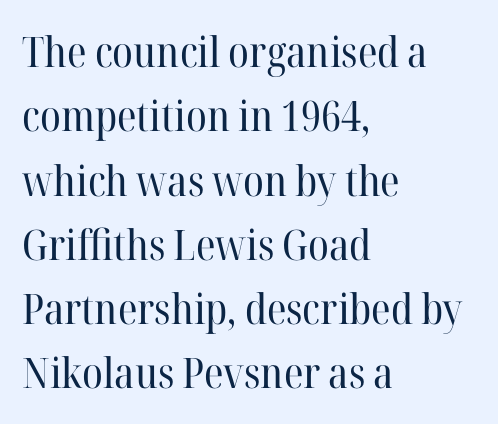
{"serif": "yes", "italic": "no", "bold": "no", "weight": "regular", "width": "normal", "stroke_contrast": "high", "x_height": "medium", "monospaced": "no", "underline": "no", "align": "left", "line_spacing": "normal", "line_spacing_ratio": 1.53, "letter_spacing": "normal", "letter_spacing_em": 0.0, "glyph_px": 42}
